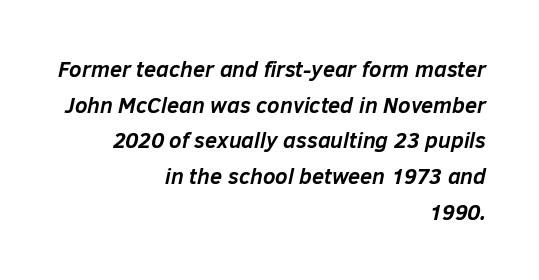
The image shows 22 px bold type, italic (leaning right); set right-aligned, normal line spacing (1.62x), normal letter spacing, not underlined.
